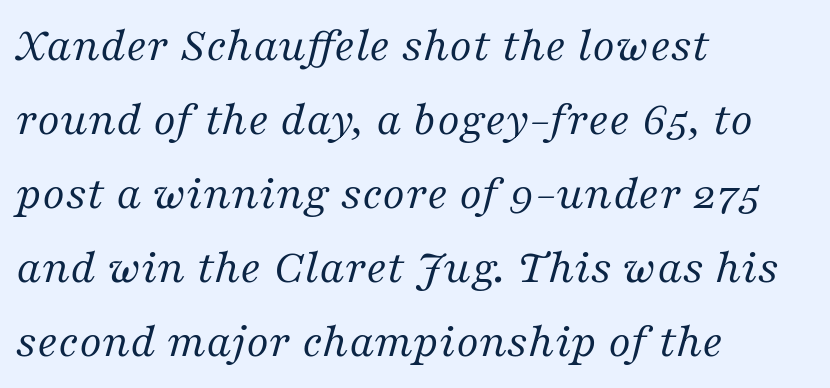
Stem width sits at or under what a default text font uses. Line starts are locked; line ends wander. I'd call this a serif setting — the letters wear small feet. Compared with typical body copy, the letter spacing here is the same. The lettering tilts uniformly, giving the passage an italic look.
